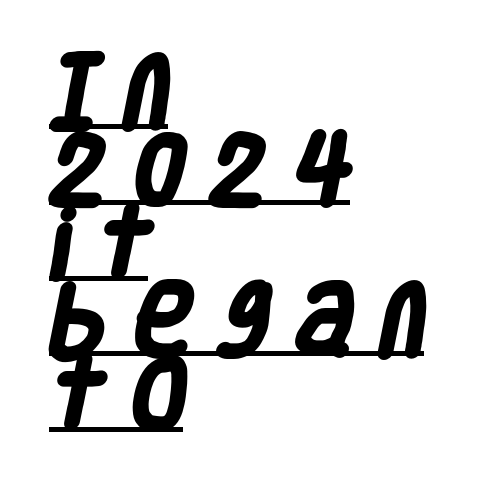
Decoration check: the copy is underlined. Each word looks stretched out because of the extra space between its letters. The face used here has the dense, thick strokes of a bold. Classification — sans serif. Line starts are locked; line ends wander.
